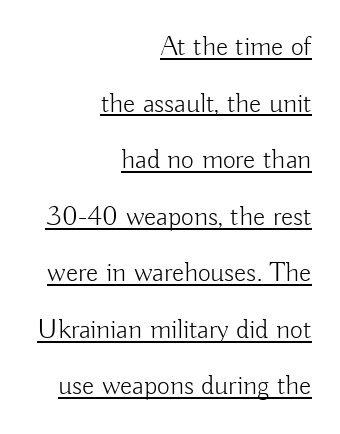
The image shows 28 px light sans-serif type, upright; set right-aligned, loose line spacing (2.02x), normal letter spacing, underlined; low stroke contrast and a small x-height.
